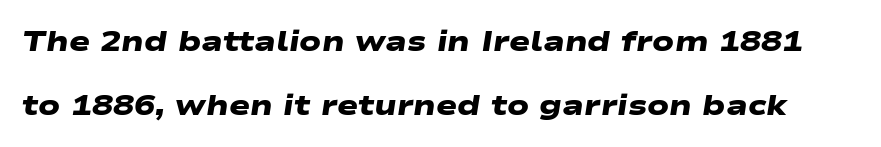
The image shows 28 px heavy, wide sans-serif type; set loose line spacing (2.28x), normal letter spacing, not underlined; low stroke contrast and a medium x-height.
